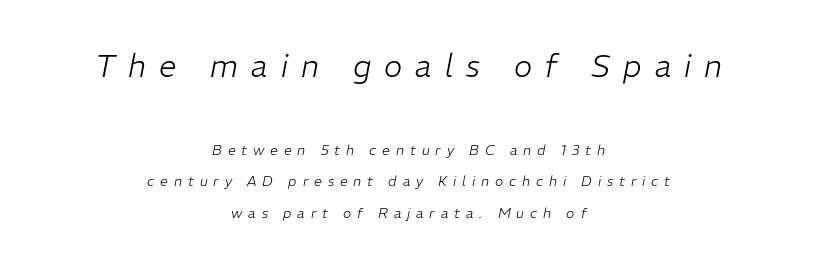
The characters are drawn with everyday or finer stroke widths. What's the leading like? Stretched, with rows far apart. Style check: oblique. This sample uses expanded letter spacing, leaving extra air between glyphs. The passage shown is typed in a proportional face where columns would drift. These two chunks differ in scale, with the top chunk taking the larger measure.
